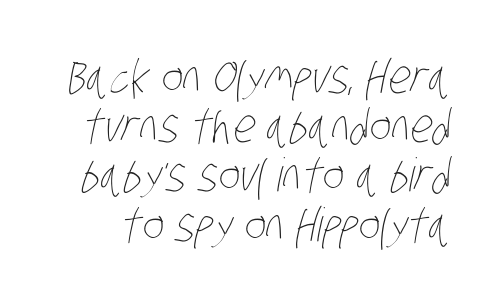
Leading is clearly below the norm, producing a dense column. Does extra space separate the letters? No, they use regular spacing. Is this a fixed-width face? No — the glyphs have proportional, varying widths. The string is rendered with underlining switched off. The weight would be labelled regular, book, light, or lighter still.
